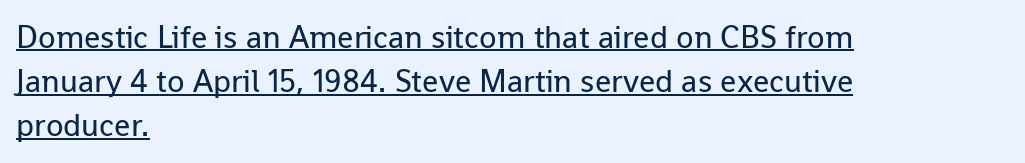
The specimen reads as upright at a glance. Is the type heavy? It reads as light-to-regular instead. In terms of letterspacing, this is plain default setting. Letterform terminals end flat and unadorned throughout the passage. Compared with undecorated copy, this sample adds a rule below the words. Leading: standard.
